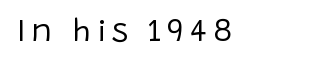
The image shows 32 px regular-weight sans-serif type, upright; set left-aligned, not underlined; low stroke contrast and a large x-height.
